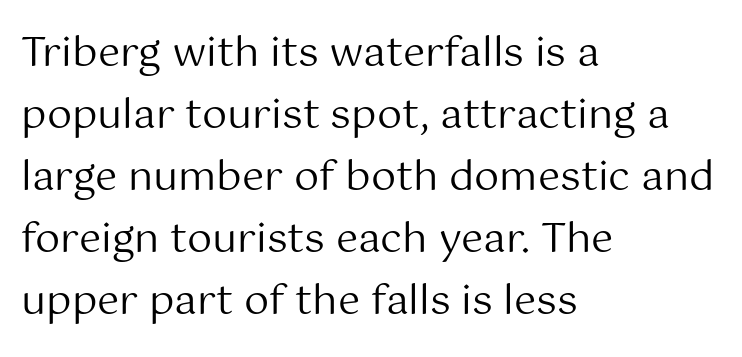
The weight tops out at a normal text grade. Underline: absent. These lines are set flush left with a ragged right edge. Notice how the stems are strictly vertical — no italics here.
